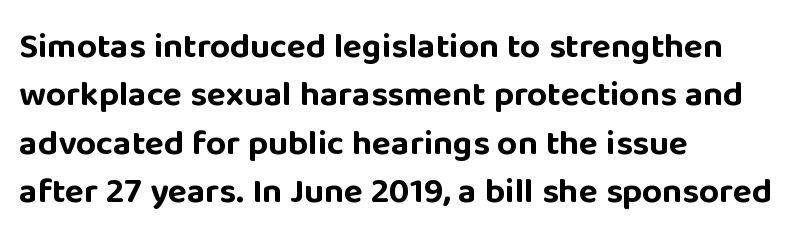
The image shows 35 px bold sans-serif type, upright; set left-aligned, normal line spacing (1.38x), normal letter spacing, not underlined; low stroke contrast and a large x-height.
